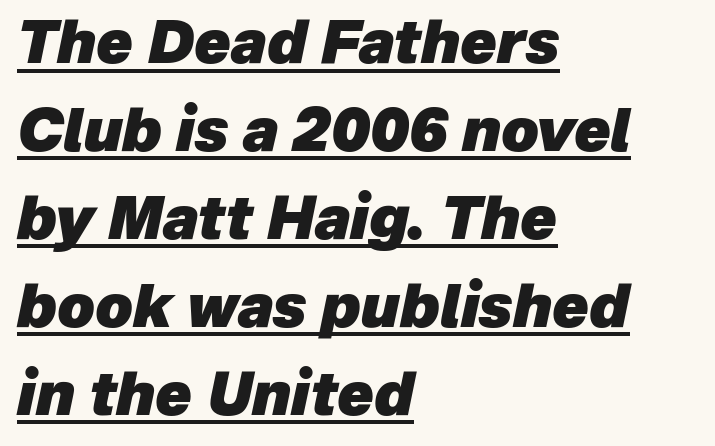
Q: Is the text bold? A: Yes.
Q: Is the text italic (slanted)? A: Yes, it leans right by about 12 degrees.
Q: Is the text underlined? A: Yes.
Q: How is the paragraph aligned? A: Left-aligned.
Q: Is the spacing between letters normal or unusually wide? A: Normal.
Q: Is the spacing between lines tight, normal or loose? A: Normal.
Q: Width (condensed, normal, or wide)? A: Normal.
Q: Stroke contrast? A: Low.
Q: x-height? A: Medium.
Q: Monospaced? A: No.
